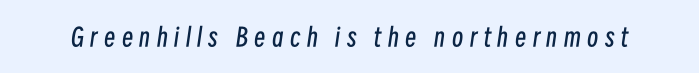
The image shows 25 px text type, italic (leaning right); set unusually wide letter spacing (+0.26 em), not underlined.
